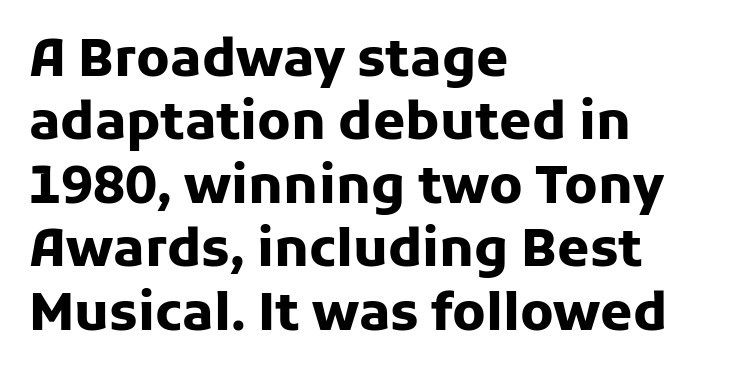
{"serif": "no", "italic": "no", "bold": "yes", "weight": "heavy", "width": "normal", "stroke_contrast": "low", "x_height": "medium", "monospaced": "no", "underline": "no", "align": "left", "line_spacing_ratio": 1.22, "letter_spacing": "normal", "letter_spacing_em": 0.0, "glyph_px": 52}
